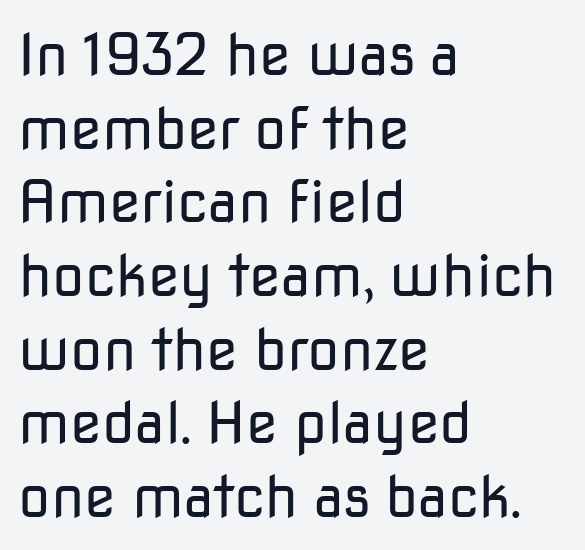
In CSS terms this would be text-align: left. Each letter's strokes conclude bluntly, with no projecting serifs. Summary of weight: not heavy and not bold. Only glyphs here, with clear space below each row.
